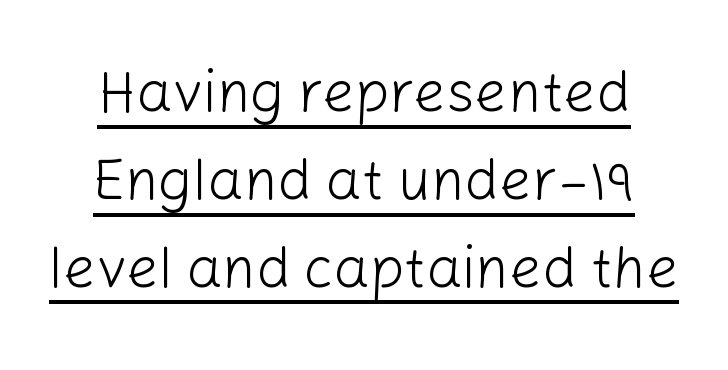
The image shows 57 px light sans-serif type, upright; set normal line spacing (1.54x), normal letter spacing, underlined; low stroke contrast and a medium x-height.
